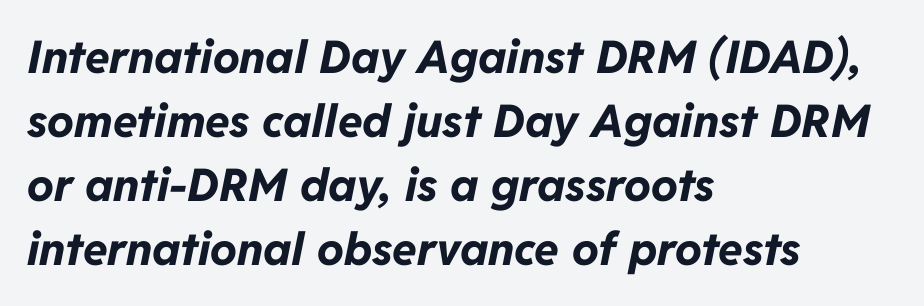
The image shows 45 px bold type, italic (leaning right); set left-aligned, normal line spacing (1.42x), normal letter spacing, not underlined; low stroke contrast and a medium x-height.
